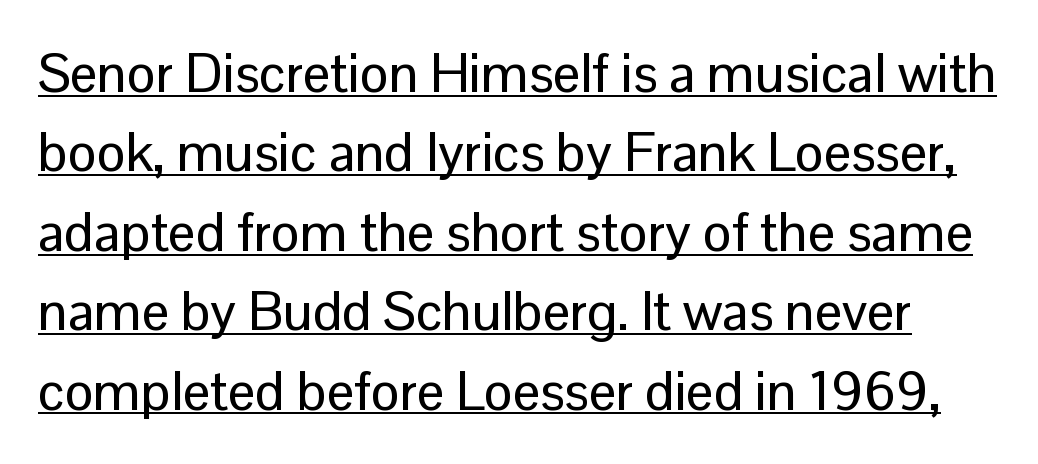
The image shows 54 px sans-serif type, upright; set normal line spacing (1.47x), normal letter spacing, underlined; low stroke contrast and a medium x-height.
